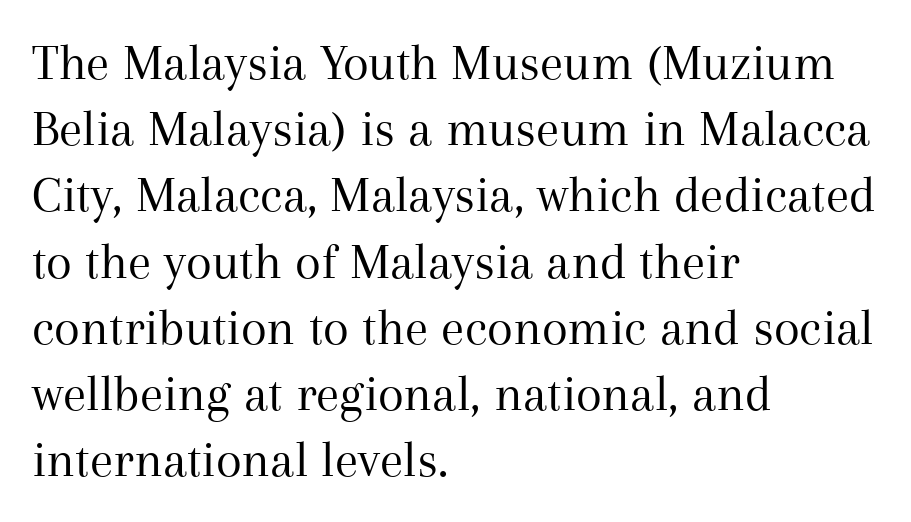
Summary of weight: not heavy and not bold. Inter-character spacing is left at the font's built-in metrics. Serif or sans? Serif — the stroke terminals have little feet. Horizontally, the lines are justified to the leading edge only.
